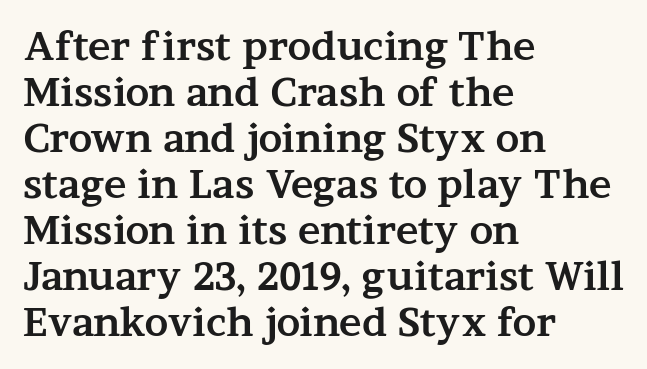
Q: Is the text bold? A: Yes.
Q: Is the text italic (slanted)? A: No, it is upright.
Q: Is the typeface a serif or a sans-serif typeface? A: Serif.
Q: Is the text underlined? A: No.
Q: How is the paragraph aligned? A: Left-aligned.
Q: Is the spacing between letters normal or unusually wide? A: Normal.
Q: Width (condensed, normal, or wide)? A: Wide.
Q: Stroke contrast? A: Medium.
Q: x-height? A: Medium.
Q: Monospaced? A: No.
